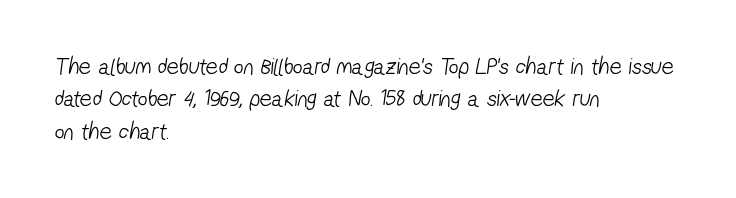
The image shows 24 px text type; set left-aligned, normal line spacing (1.35x), normal letter spacing, not underlined.
